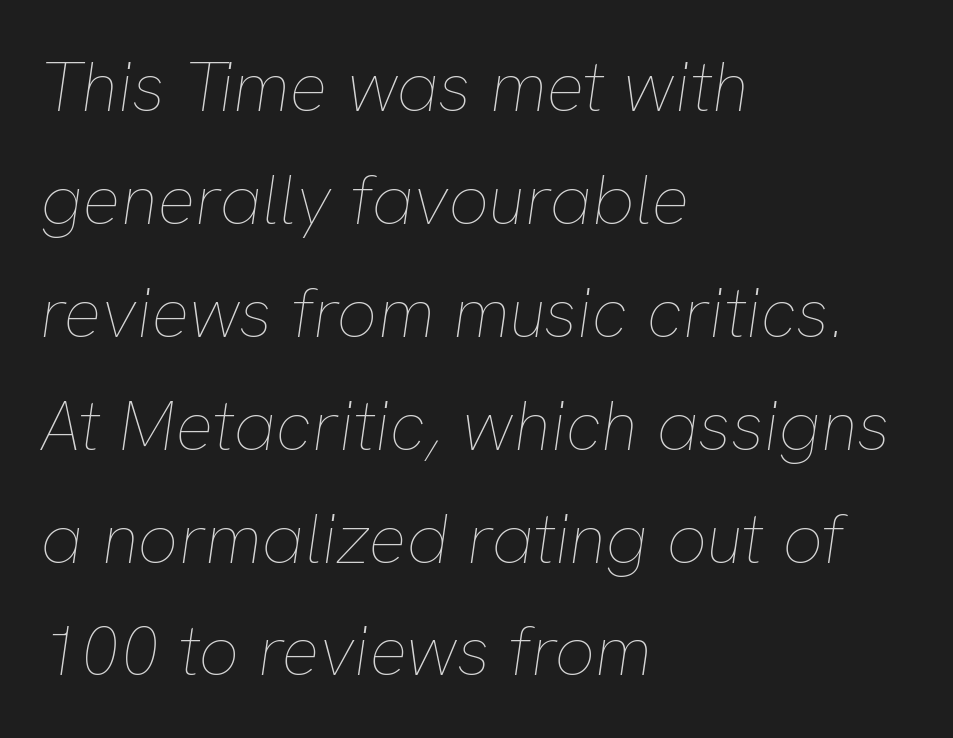
The image shows 71 px thin type, italic (leaning right); set left-aligned, normal line spacing (1.59x), normal letter spacing, not underlined; low stroke contrast and a medium x-height.
